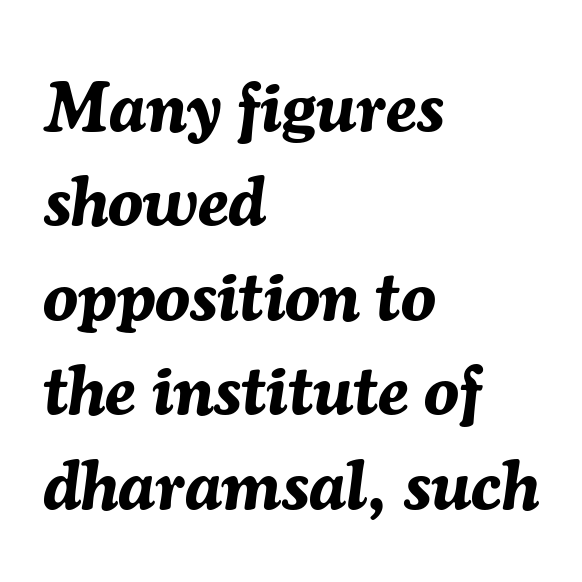
Q: Is the text bold? A: Yes.
Q: Is the text italic (slanted)? A: Yes, it leans right by about 7 degrees.
Q: Is the text underlined? A: No.
Q: How is the paragraph aligned? A: Left-aligned.
Q: Is the spacing between letters normal or unusually wide? A: Normal.
Q: Is the spacing between lines tight, normal or loose? A: Normal.
Q: Width (condensed, normal, or wide)? A: Normal.
Q: Stroke contrast? A: Medium.
Q: x-height? A: Medium.
Q: Monospaced? A: No.
